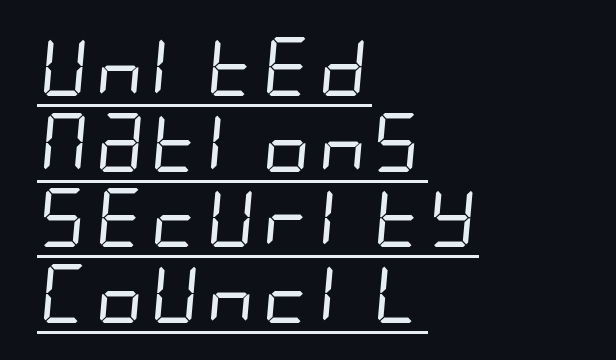
Is the stroke heavy? The answer is a plain regular-or-lighter. The font family rendered here belongs to the sans-serif group. The line-height multiplier appears to be the usual default. Where is the straight margin? On the left. The rendering uses the underline text-decoration. No extra tracking has been applied to these lines.
